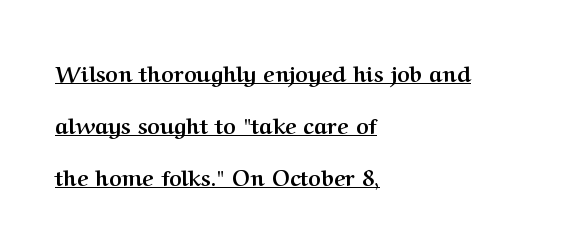
The image shows 22 px bold type, upright; set left-aligned, loose line spacing (2.37x), normal letter spacing, underlined.
